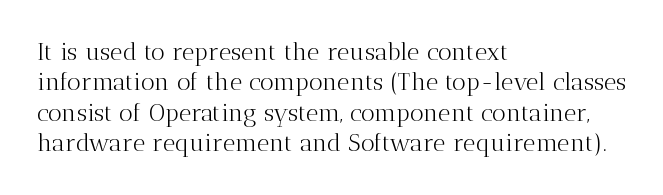
{"italic": "no", "bold": "no", "underline": "no", "align": "left", "line_spacing": "normal", "line_spacing_ratio": 1.27, "letter_spacing": "normal", "letter_spacing_em": 0.0, "glyph_px": 24}
